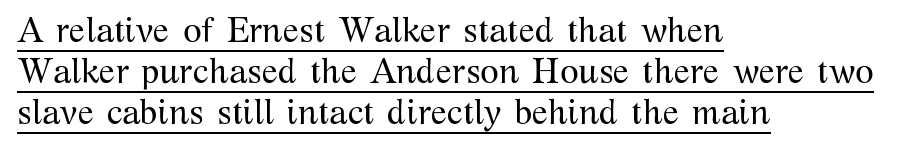
The image shows 34 px regular-weight serif type, upright; set left-aligned, line spacing 1.2x, normal letter spacing, underlined; medium stroke contrast and a medium x-height.
